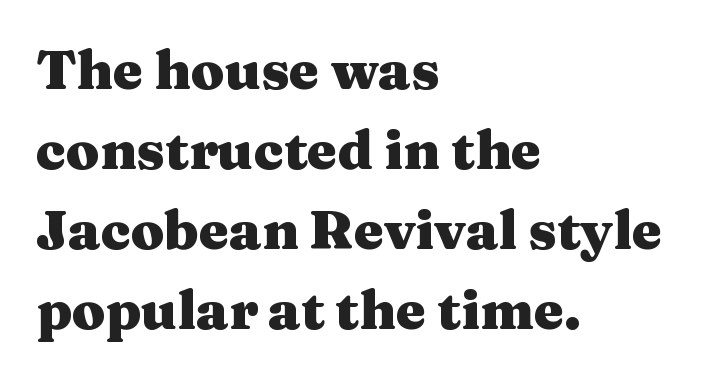
{"serif": "yes", "italic": "no", "bold": "yes", "weight": "heavy", "width": "wide", "stroke_contrast": "medium", "x_height": "medium", "monospaced": "no", "underline": "no", "align": "left", "line_spacing": "normal", "line_spacing_ratio": 1.48, "letter_spacing": "normal", "letter_spacing_em": 0.0, "glyph_px": 54}
